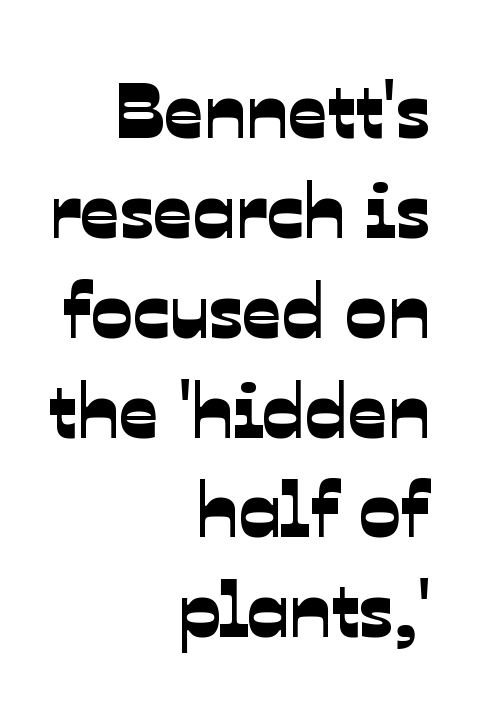
Q: Is the typeface a serif or a sans-serif typeface? A: Sans-serif.
Q: Is the text underlined? A: No.
Q: How is the paragraph aligned? A: Right-aligned.
Q: Is the spacing between letters normal or unusually wide? A: Normal.
Q: Is the spacing between lines tight, normal or loose? A: Normal.
Q: Width (condensed, normal, or wide)? A: Normal.
Q: Stroke contrast? A: Low.
Q: x-height? A: Medium.
Q: Monospaced? A: No.
